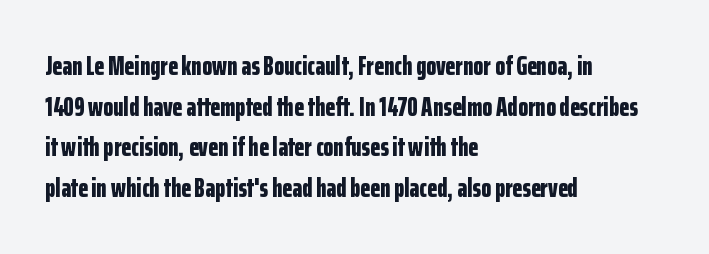
Students, note that the glyphs here touch the page at normal intervals. Lines of text with bare space underneath. Short and long lines alike share a common starting point at left. The font's upright variant was chosen for this text.
